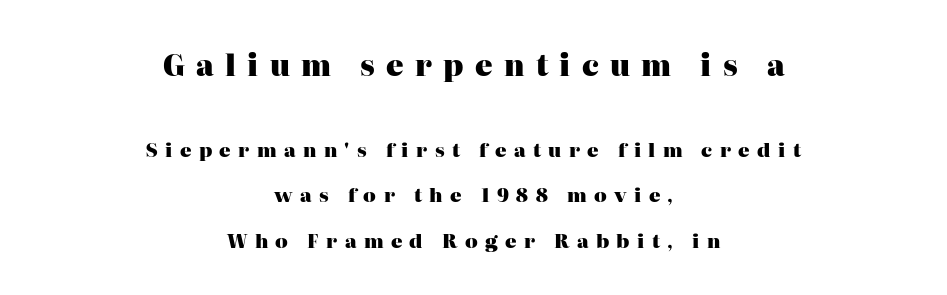
Q: Is the text bold? A: Yes.
Q: Is the text italic (slanted)? A: No, it is upright.
Q: Is the typeface a serif or a sans-serif typeface? A: Serif.
Q: Is the text underlined? A: No.
Q: How is the paragraph aligned? A: Centered.
Q: Is the spacing between letters normal or unusually wide? A: Unusually wide.
Q: Is the spacing between lines tight, normal or loose? A: Loose.
Q: Which block of text is set in a larger size, the first (top) or the second (bottom)? A: The first (top) one.
Q: Width (condensed, normal, or wide)? A: Normal.
Q: Stroke contrast? A: High.
Q: x-height? A: Medium.
Q: Monospaced? A: No.
